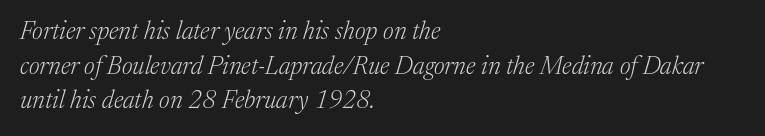
The image shows 25 px text type, italic (leaning right); set left-aligned, normal line spacing (1.39x), normal letter spacing, not underlined.
